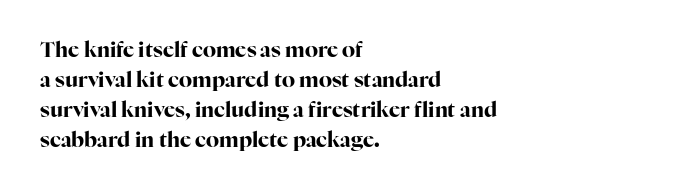
Q: Is the text bold? A: Yes.
Q: Is the text italic (slanted)? A: No, it is upright.
Q: Is the text underlined? A: No.
Q: How is the paragraph aligned? A: Left-aligned.
Q: Is the spacing between letters normal or unusually wide? A: Normal.
Q: Is the spacing between lines tight, normal or loose? A: Normal.
